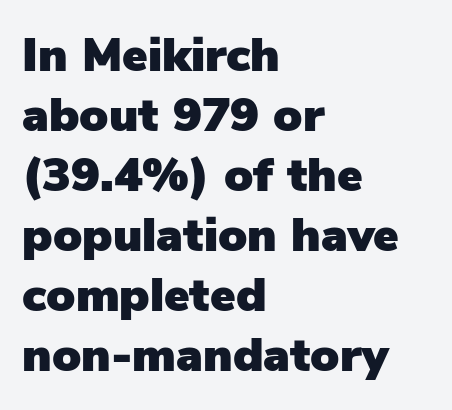
This rendering features lettering with no underline. Nobody touched the tracking dial on this one. Observe the absence of serifs on each vertical stroke in this sample. The face used here is proportionally spaced, like ordinary book or web type. The paragraph has a hard left edge and a soft right edge.
